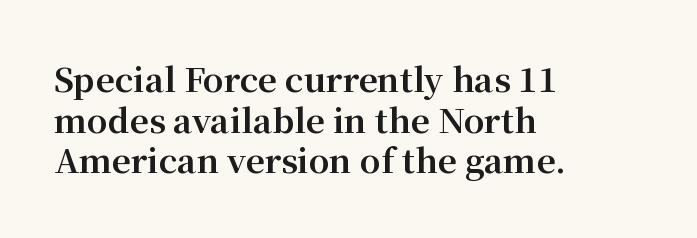
{"serif": "yes", "italic": "no", "bold": "yes", "weight": "bold", "width": "normal", "stroke_contrast": "medium", "x_height": "medium", "monospaced": "no", "underline": "no", "align": "left", "line_spacing_ratio": 1.23, "letter_spacing": "normal", "letter_spacing_em": 0.0, "glyph_px": 33}
